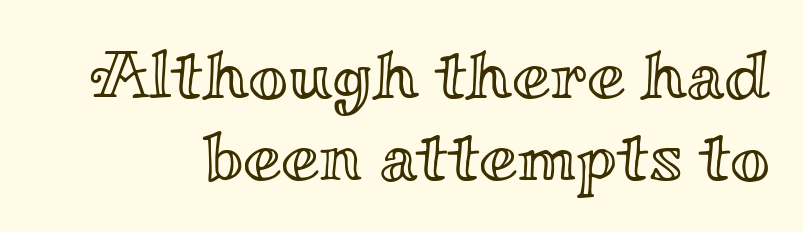
This sample has the flowing, uneven cadence of proportional lettering. Words float on clear page, feet unadorned. Italic: no, the glyphs are upright roman. Standard letterfit; no display-style spreading of the glyphs.
